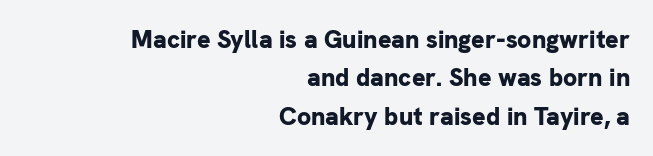
Q: Is the text bold? A: Yes.
Q: Is the text italic (slanted)? A: No, it is upright.
Q: Is the text underlined? A: No.
Q: How is the paragraph aligned? A: Right-aligned.
Q: Is the spacing between letters normal or unusually wide? A: Normal.
Q: Is the spacing between lines tight, normal or loose? A: Normal.
